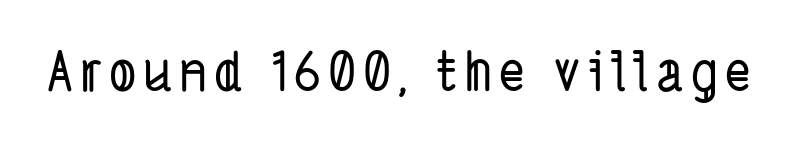
A typesetter would label this face a sans. Honestly, there is no underline to notice here at all. Proportional: the letters do not fall into vertical columns.
